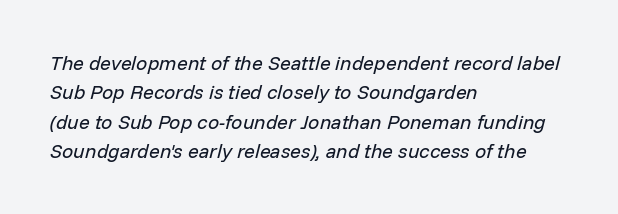
The space between consecutive lines is moderate. No letter is thick-stroked: the sample isn't bold. This is oblique type, the kind used for emphasis or titles. Nobody touched the tracking dial on this one.
